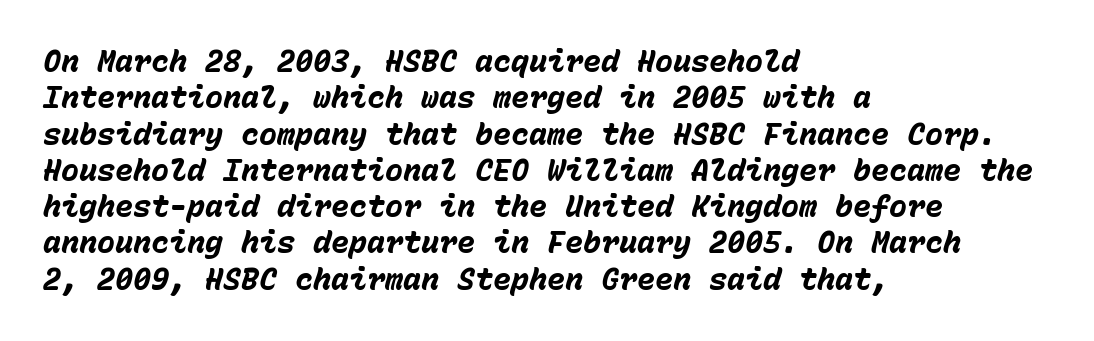
Q: Is the text bold? A: Yes.
Q: Is the text italic (slanted)? A: Yes, it leans right by about 15 degrees.
Q: Is the text underlined? A: No.
Q: How is the paragraph aligned? A: Left-aligned.
Q: Is the spacing between letters normal or unusually wide? A: Normal.
Q: Width (condensed, normal, or wide)? A: Normal.
Q: Stroke contrast? A: Low.
Q: x-height? A: Medium.
Q: Monospaced? A: Yes.
